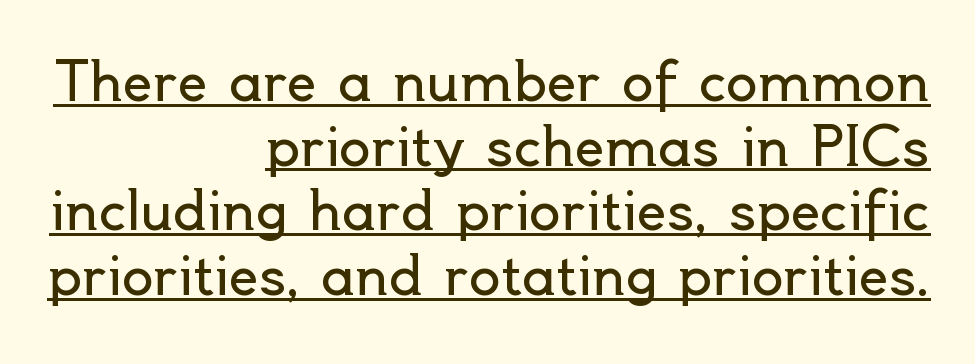
Q: Is the text bold? A: No.
Q: Is the text italic (slanted)? A: No, it is upright.
Q: Is the typeface a serif or a sans-serif typeface? A: Sans-serif.
Q: Is the text underlined? A: Yes.
Q: How is the paragraph aligned? A: Right-aligned.
Q: Is the spacing between letters normal or unusually wide? A: Normal.
Q: Width (condensed, normal, or wide)? A: Normal.
Q: x-height? A: Small.
Q: Monospaced? A: No.
